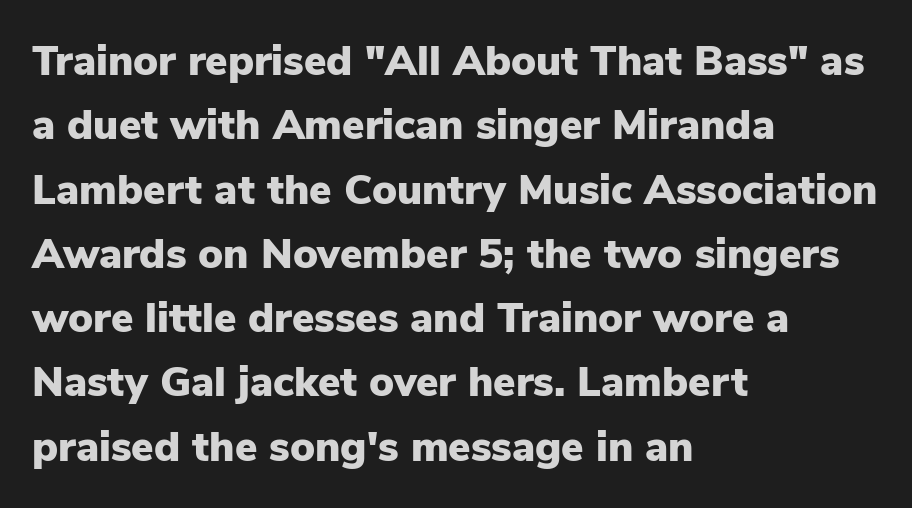
This sample keeps an unexceptional amount of space between lines. Where is the straight margin? On the left. Compared with typical body copy, the letter spacing here is the same. The face used here has the dense, thick strokes of a bold. No italicization has been applied; the sample stays upright.
